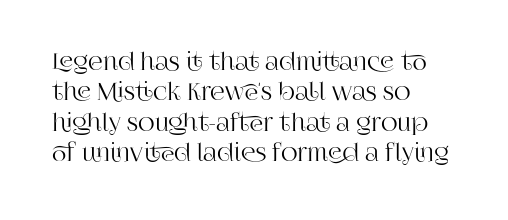
The image shows 23 px text type, upright; set left-aligned, normal line spacing (1.32x), normal letter spacing, not underlined.
